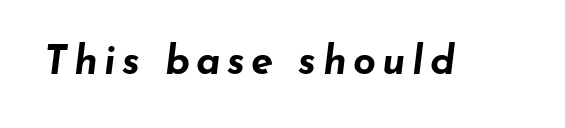
Q: Is the text bold? A: Yes.
Q: Is the text italic (slanted)? A: Yes, it leans right by about 7 degrees.
Q: Is the text underlined? A: No.
Q: Width (condensed, normal, or wide)? A: Wide.
Q: Stroke contrast? A: Low.
Q: x-height? A: Small.
Q: Monospaced? A: No.
